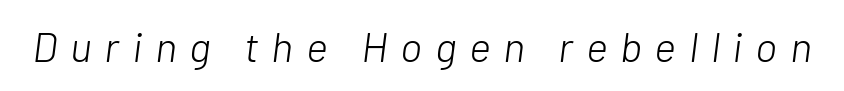
Q: Is the text bold? A: No.
Q: Is the text italic (slanted)? A: Yes, it leans right by about 7 degrees.
Q: Is the text underlined? A: No.
Q: Is the spacing between letters normal or unusually wide? A: Unusually wide.
Q: Width (condensed, normal, or wide)? A: Normal.
Q: Stroke contrast? A: Low.
Q: x-height? A: Medium.
Q: Monospaced? A: No.
